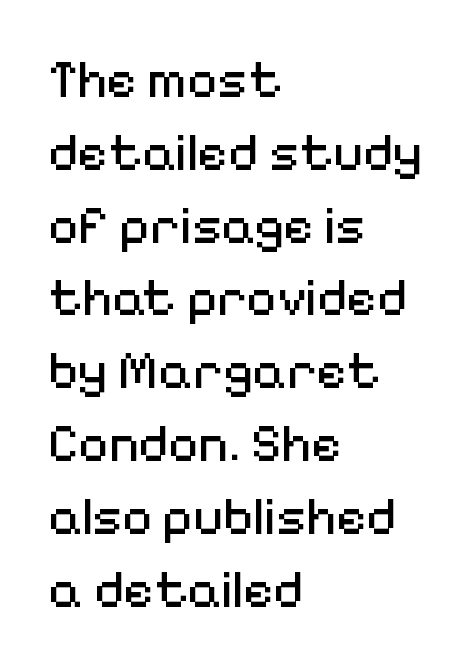
Spacing between characters is what you'd get straight out of the box. The lettering stays uniformly vertical, giving the passage a roman look. What's the leading like? Ordinary, nothing unusual. Here the designer chose a conventional face with non-uniform glyph widths. Visually the block forms a straight wall on the left and a jagged coastline on the right. The typesetting does not lean heavy: it is not bold.
